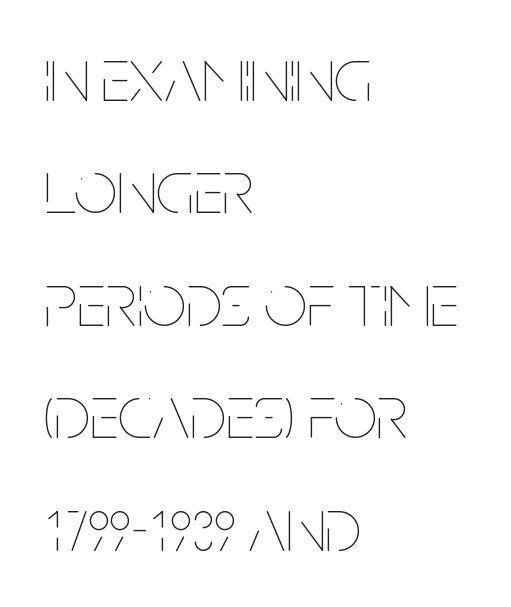
Q: Is the text bold? A: No.
Q: Is the text italic (slanted)? A: No, it is upright.
Q: Is the text underlined? A: No.
Q: How is the paragraph aligned? A: Left-aligned.
Q: Is the spacing between letters normal or unusually wide? A: Normal.
Q: Is the spacing between lines tight, normal or loose? A: Normal.
Q: Width (condensed, normal, or wide)? A: Condensed.
Q: Stroke contrast? A: Low.
Q: x-height? A: Large.
Q: Monospaced? A: No.
